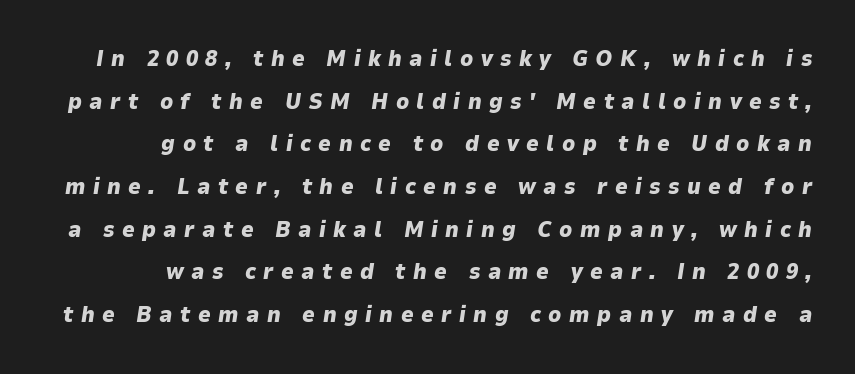
The image shows 22 px bold type, italic (leaning right); set right-aligned, loose line spacing (1.94x), unusually wide letter spacing (+0.34 em), not underlined.
